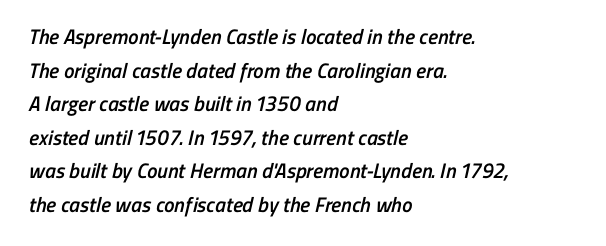
{"bold": "semi", "underline": "no", "align": "left", "line_spacing": "normal", "line_spacing_ratio": 1.6, "letter_spacing": "normal", "letter_spacing_em": 0.0, "glyph_px": 21}
